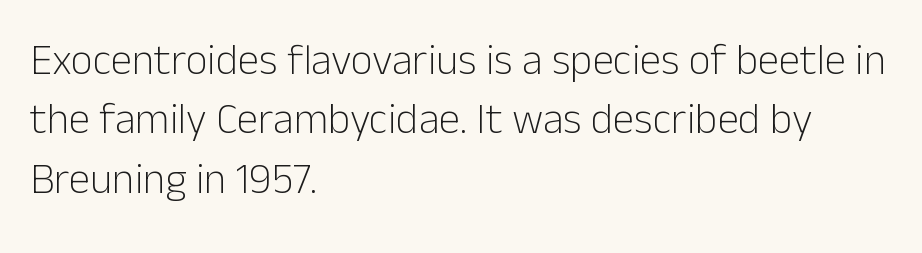
Compared with a centered layout, this one pins lines to the left instead. Baseline-to-baseline distance is the conventional proportion of letter height. Look at the tracking — it's just the regular setting, nothing added. Serifs: no, the terminals of the letterforms are clean.
